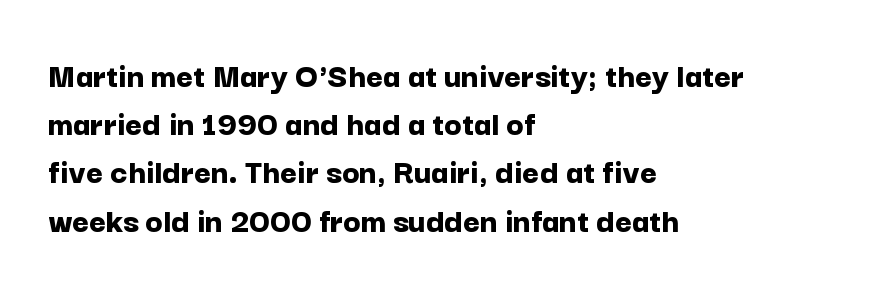
{"serif": "no", "italic": "no", "bold": "yes", "weight": "bold", "width": "normal", "stroke_contrast": "low", "x_height": "medium", "monospaced": "no", "underline": "no", "align": "left", "line_spacing": "normal", "line_spacing_ratio": 1.34, "letter_spacing": "normal", "letter_spacing_em": 0.0, "glyph_px": 36}
